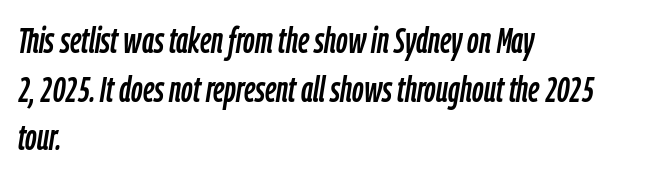
Observe the ordinary spacing: letters are neighbours, not strangers. The face used here is proportionally spaced, like ordinary book or web type. The lettering tilts uniformly, giving the passage an italic look. The leading is moderate, giving the passage an even texture.
